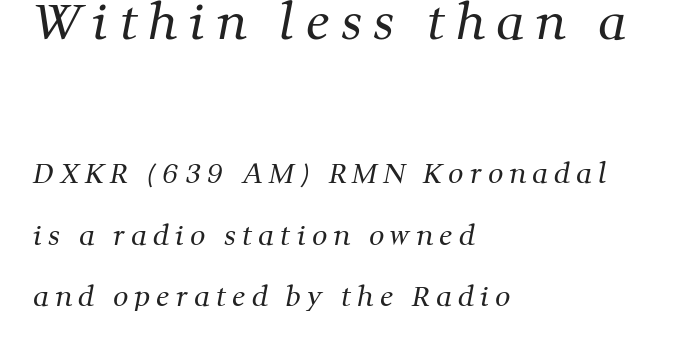
The image shows 48 px regular-weight serif type; set left-aligned, loose line spacing (2.27x), unusually wide letter spacing (+0.23 em), not underlined; the first (top) block is 1.78x larger; medium stroke contrast and a medium x-height.
